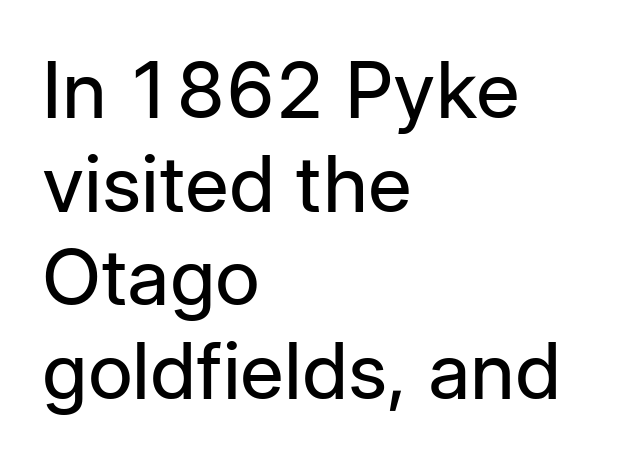
The image shows 78 px regular-weight sans-serif type, upright; set left-aligned, line spacing 1.2x, normal letter spacing, not underlined; low stroke contrast and a medium x-height.
